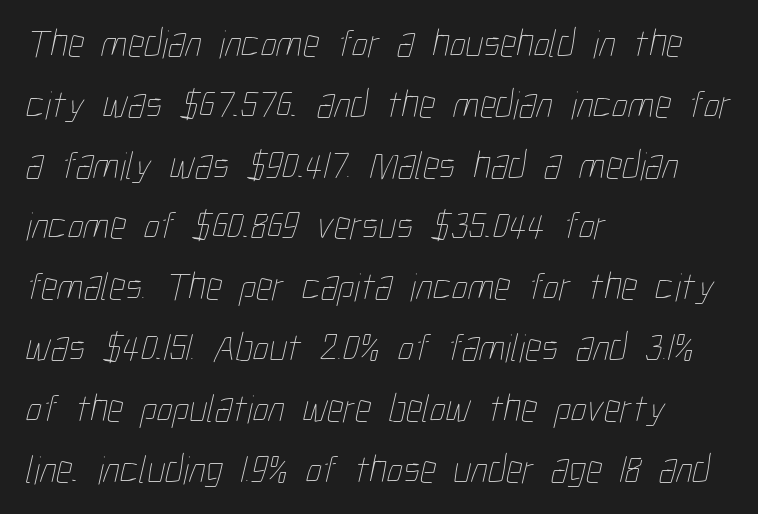
{"bold": "no", "weight": "thin", "width": "condensed", "stroke_contrast": "low", "x_height": "medium", "monospaced": "no", "underline": "no", "align": "left", "line_spacing": "normal", "line_spacing_ratio": 1.52, "letter_spacing": "normal", "letter_spacing_em": 0.0, "glyph_px": 40}
